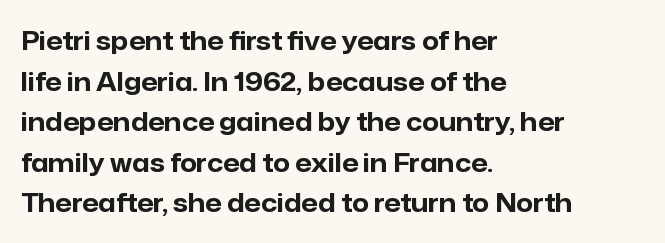
The image shows 26 px bold type, upright; set left-aligned, normal line spacing (1.56x), normal letter spacing, not underlined.
